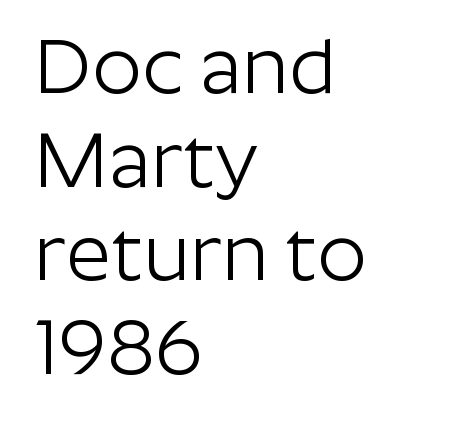
The image shows 78 px light sans-serif type, upright; set left-aligned, line spacing 1.2x, normal letter spacing, not underlined; low stroke contrast and a medium x-height.
